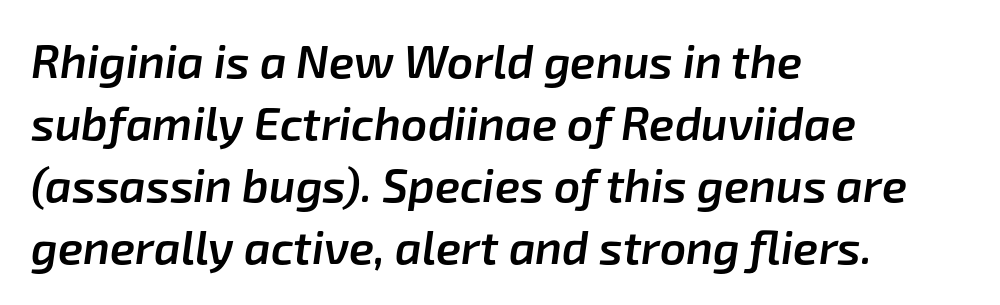
The rendering keeps characters at their native spacing. Glance below the letters and you will spot only blank space. The face used here is proportionally spaced, like ordinary book or web type. Successive baselines arrive at the customary interval. These lines are set flush left with a ragged right edge. The typography opts for an oblique posture over an upright one.
